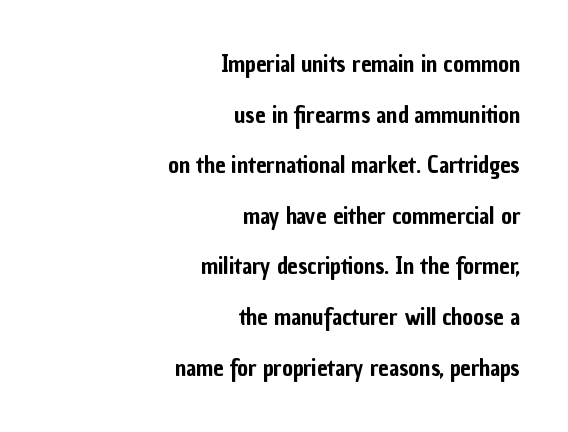
Q: Is the text italic (slanted)? A: No, it is upright.
Q: Is the text underlined? A: No.
Q: How is the paragraph aligned? A: Right-aligned.
Q: Is the spacing between letters normal or unusually wide? A: Normal.
Q: Is the spacing between lines tight, normal or loose? A: Loose.
